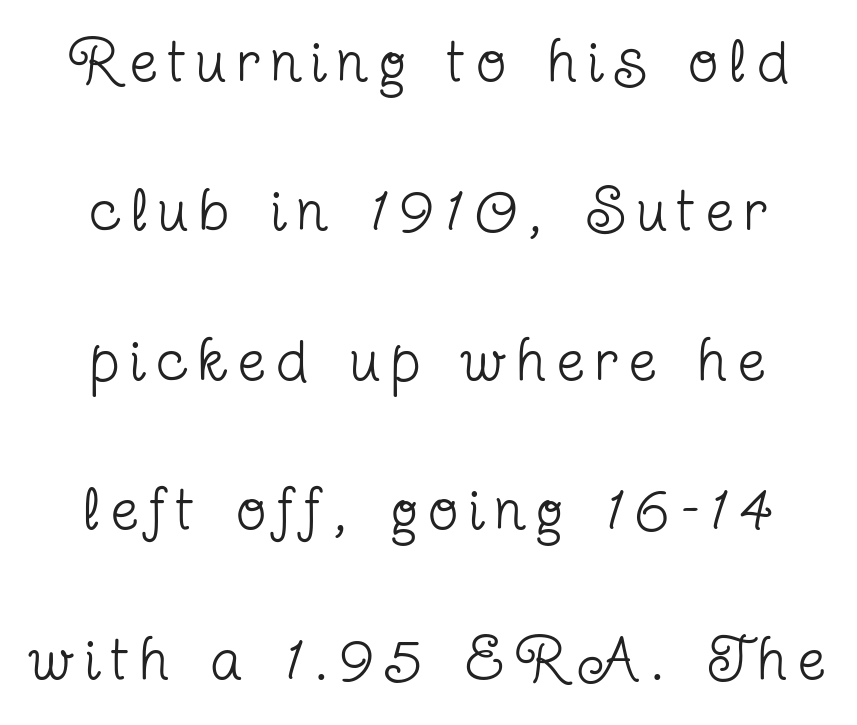
Q: Is the text bold? A: No.
Q: Is the text italic (slanted)? A: No, it is upright.
Q: Is the typeface a serif or a sans-serif typeface? A: Serif.
Q: Is the text underlined? A: No.
Q: How is the paragraph aligned? A: Centered.
Q: Is the spacing between lines tight, normal or loose? A: Loose.
Q: Width (condensed, normal, or wide)? A: Condensed.
Q: Stroke contrast? A: Low.
Q: x-height? A: Medium.
Q: Monospaced? A: No.
